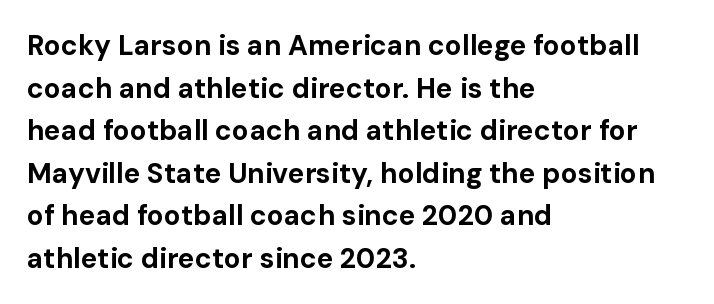
Q: Is the text bold? A: Yes.
Q: Is the text italic (slanted)? A: No, it is upright.
Q: Is the typeface a serif or a sans-serif typeface? A: Sans-serif.
Q: Is the text underlined? A: No.
Q: How is the paragraph aligned? A: Left-aligned.
Q: Is the spacing between letters normal or unusually wide? A: Normal.
Q: Is the spacing between lines tight, normal or loose? A: Normal.
Q: Width (condensed, normal, or wide)? A: Normal.
Q: Stroke contrast? A: Low.
Q: x-height? A: Medium.
Q: Monospaced? A: No.
